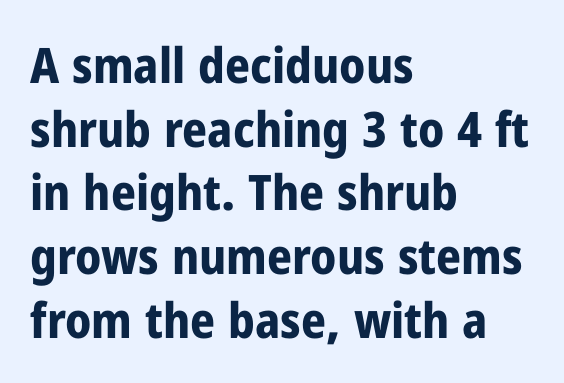
The glyphs have the mass of a bold cut. This sample keeps an unexceptional amount of space between lines. The rendering uses natural spacing where letterforms have individual widths. Are there feet on the stems? There aren't — it's a sans.
